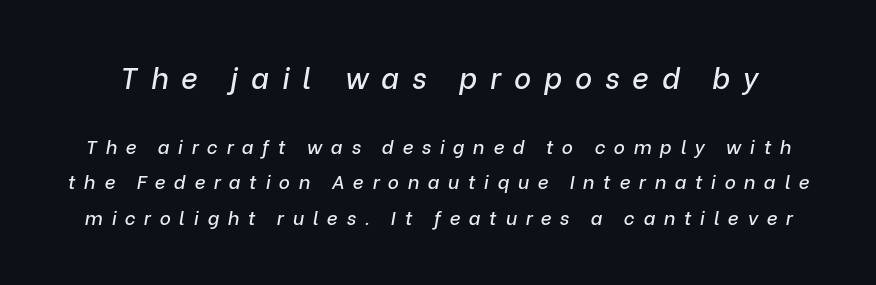
Q: Is the text italic (slanted)? A: Yes, it leans right by about 9 degrees.
Q: Is the text underlined? A: No.
Q: Is the spacing between letters normal or unusually wide? A: Unusually wide.
Q: Which block of text is set in a larger size, the first (top) or the second (bottom)? A: The first (top) one.
Q: Width (condensed, normal, or wide)? A: Normal.
Q: Stroke contrast? A: Low.
Q: x-height? A: Medium.
Q: Monospaced? A: No.
